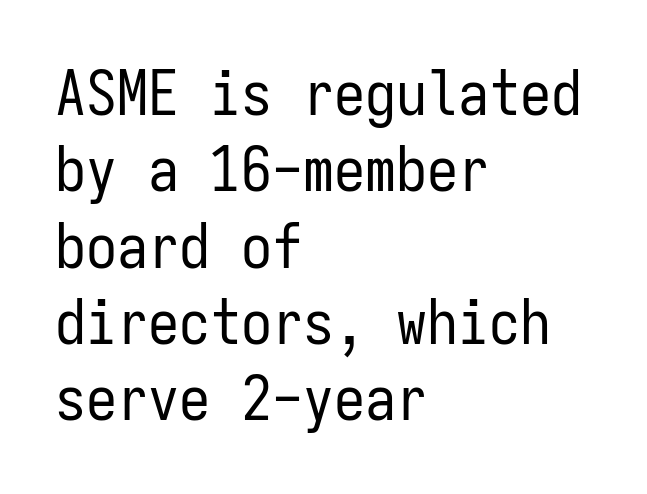
Look at the tracking — it's just the regular setting, nothing added. Font category for this specimen: sans-serif. If you drew a ruler down the left edge, every line would touch it. Counters stay open thanks to moderate or lighter strokes. Looks like terminal output: every glyph gets an equal slot.
